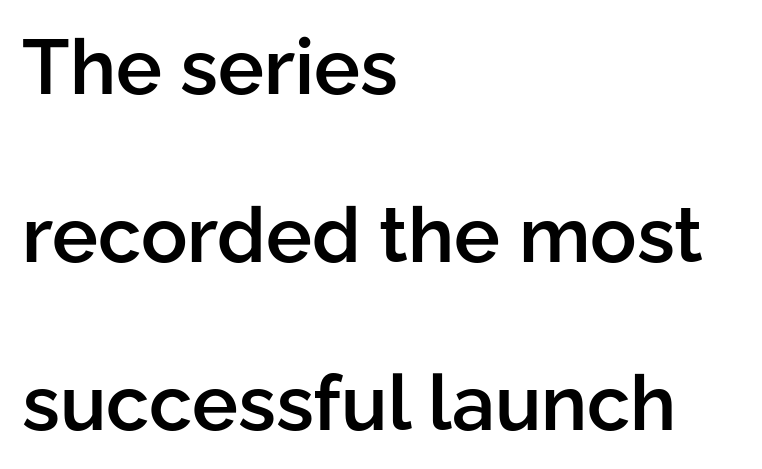
Caption: standard tracking, unaltered. Rule under the text: the space is simply empty. Interline gaps are noticeably wide in this sample. These lines are composed in type without serifs.
